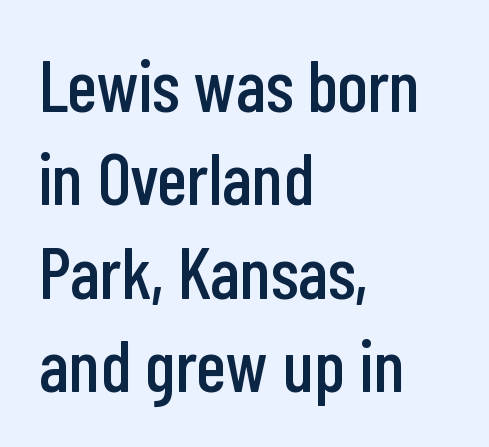
{"serif": "no", "italic": "no", "width": "condensed", "stroke_contrast": "low", "x_height": "medium", "monospaced": "no", "underline": "no", "align": "left", "line_spacing": "normal", "line_spacing_ratio": 1.28, "letter_spacing": "normal", "letter_spacing_em": 0.0, "glyph_px": 73}
